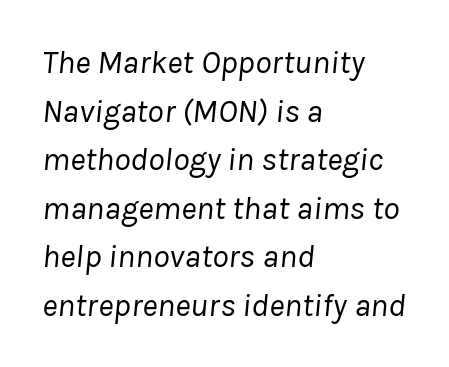
Q: Is the text bold? A: No.
Q: Is the text italic (slanted)? A: Yes, it leans right by about 8 degrees.
Q: Is the text underlined? A: No.
Q: How is the paragraph aligned? A: Left-aligned.
Q: Is the spacing between letters normal or unusually wide? A: Normal.
Q: Is the spacing between lines tight, normal or loose? A: Normal.
Q: Width (condensed, normal, or wide)? A: Normal.
Q: Stroke contrast? A: Low.
Q: x-height? A: Medium.
Q: Monospaced? A: No.
